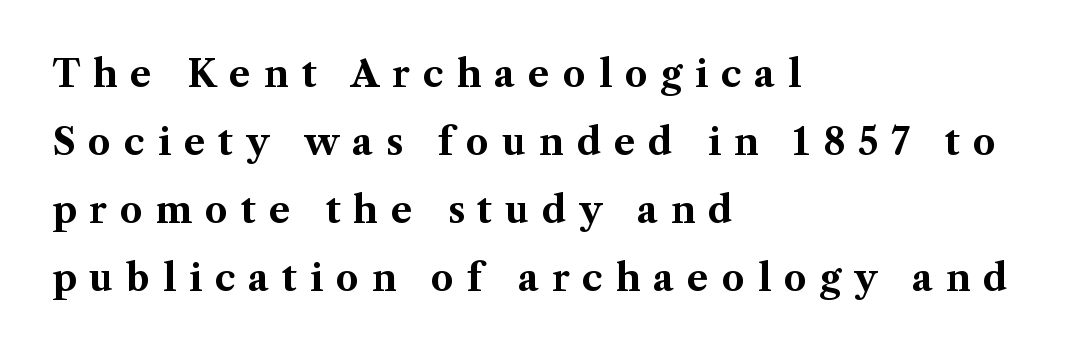
Q: Is the text bold? A: Yes.
Q: Is the text italic (slanted)? A: No, it is upright.
Q: Is the typeface a serif or a sans-serif typeface? A: Serif.
Q: Is the text underlined? A: No.
Q: How is the paragraph aligned? A: Left-aligned.
Q: Is the spacing between letters normal or unusually wide? A: Unusually wide.
Q: Width (condensed, normal, or wide)? A: Normal.
Q: Stroke contrast? A: Medium.
Q: x-height? A: Medium.
Q: Monospaced? A: No.
